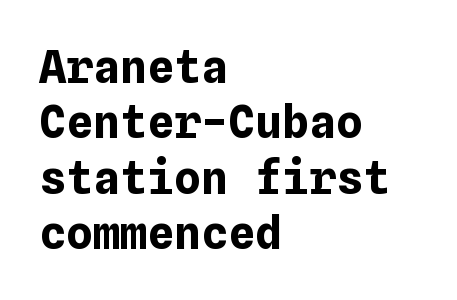
{"italic": "no", "bold": "yes", "weight": "bold", "width": "normal", "stroke_contrast": "low", "x_height": "medium", "underline": "no", "align": "left", "line_spacing_ratio": 1.23, "letter_spacing": "normal", "letter_spacing_em": 0.0, "glyph_px": 45}
